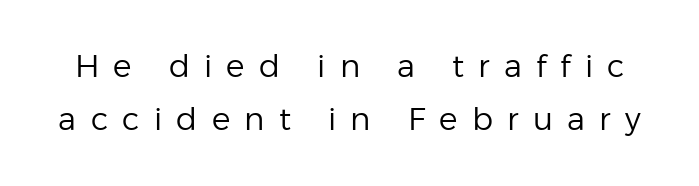
Plain, unruled lines of type. Summary of weight: not heavy and not bold. The glyphs in this specimen are sans serif. The letterforms stand isolated, each surrounded by extra space.
